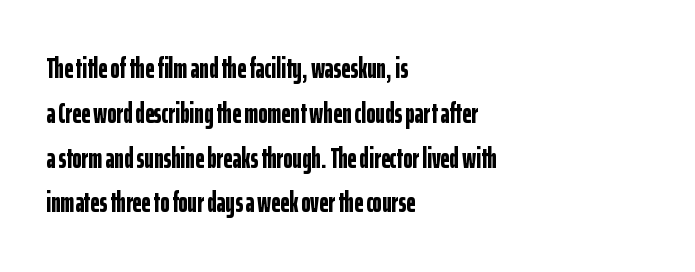
Q: Is the text bold? A: Yes.
Q: Is the text italic (slanted)? A: No, it is upright.
Q: Is the typeface a serif or a sans-serif typeface? A: Sans-serif.
Q: Is the text underlined? A: No.
Q: How is the paragraph aligned? A: Left-aligned.
Q: Is the spacing between letters normal or unusually wide? A: Normal.
Q: Is the spacing between lines tight, normal or loose? A: Normal.
Q: Width (condensed, normal, or wide)? A: Condensed.
Q: Stroke contrast? A: Low.
Q: x-height? A: Medium.
Q: Monospaced? A: No.
